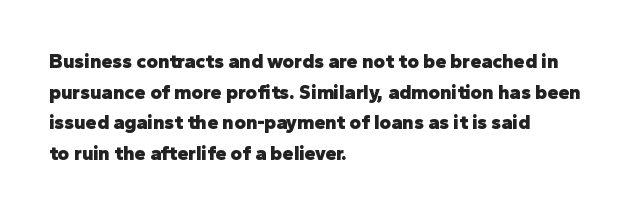
The image shows 20 px bold type, upright; set left-aligned, normal line spacing (1.53x), normal letter spacing, not underlined.
